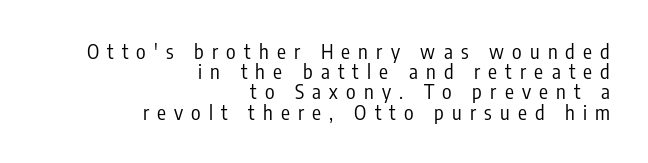
The image shows 20 px text type, upright; set right-aligned, tight line spacing (1.01x), unusually wide letter spacing (+0.41 em), not underlined.
